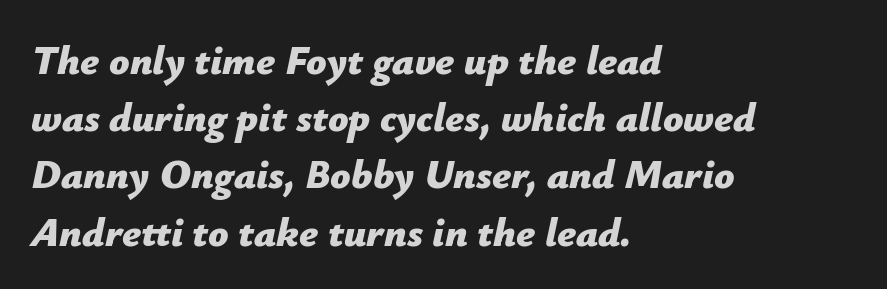
Designer's note — italics engaged. Compared with typical body copy, the letter spacing here is the same. The setting favours the left margin, as ordinary paragraphs usually do. Stroke thickness is high; the sample reads as a true bold. Vertically, the passage feels balanced, rows spaced as you'd expect. Glance below the letters and you will spot only blank space.
